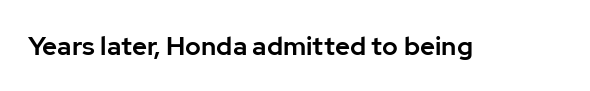
Q: Is the text italic (slanted)? A: No, it is upright.
Q: Is the text underlined? A: No.
Q: Is the spacing between letters normal or unusually wide? A: Normal.
